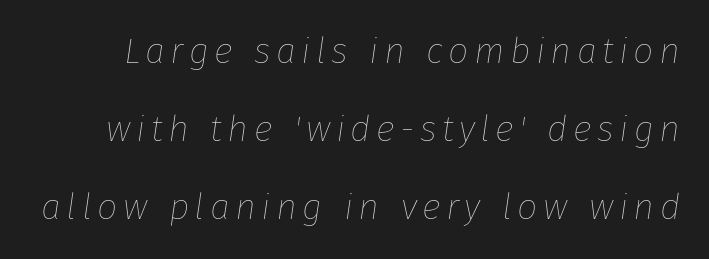
Think of a printed novel: that variable character pitch is what you see here. This is oblique type, the kind used for emphasis or titles. A bare baseline throughout the passage. Leading is clearly above the norm, producing a sparse column.
